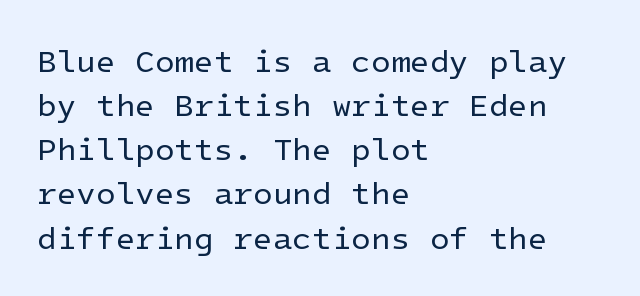
The image shows 32 px regular-weight sans-serif type, upright; set left-aligned, normal line spacing (1.38x), normal letter spacing, not underlined; low stroke contrast and a medium x-height.
